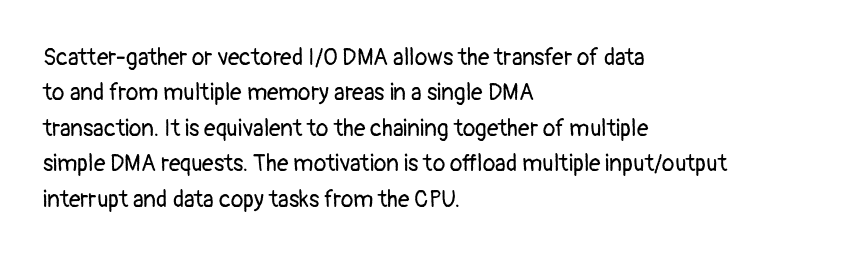
Q: Is the text bold? A: No.
Q: Is the text italic (slanted)? A: No, it is upright.
Q: Is the text underlined? A: No.
Q: How is the paragraph aligned? A: Left-aligned.
Q: Is the spacing between letters normal or unusually wide? A: Normal.
Q: Is the spacing between lines tight, normal or loose? A: Normal.
